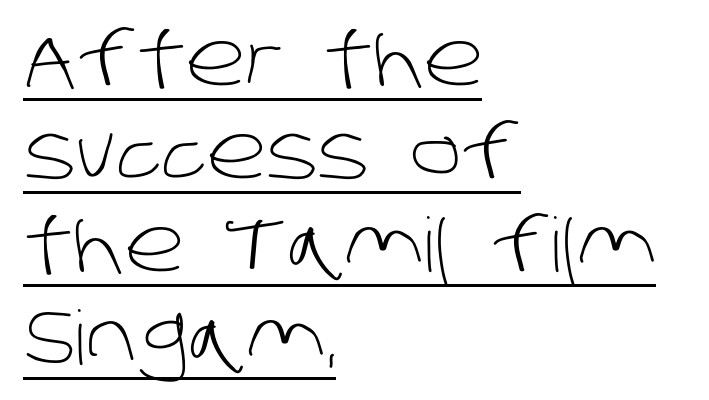
Q: Is the text bold? A: No.
Q: Is the typeface a serif or a sans-serif typeface? A: Sans-serif.
Q: Is the text underlined? A: Yes.
Q: How is the paragraph aligned? A: Left-aligned.
Q: Is the spacing between letters normal or unusually wide? A: Normal.
Q: Width (condensed, normal, or wide)? A: Normal.
Q: Stroke contrast? A: Low.
Q: x-height? A: Large.
Q: Monospaced? A: No.
